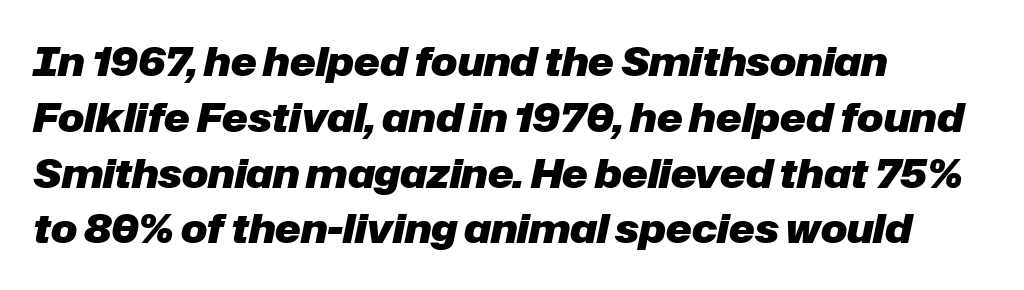
Lines of text with bare space underneath. In CSS terms this would be text-align: left. The rendering uses a moderate line-height, typical for paragraphs. The rendering uses natural spacing where letterforms have individual widths.
